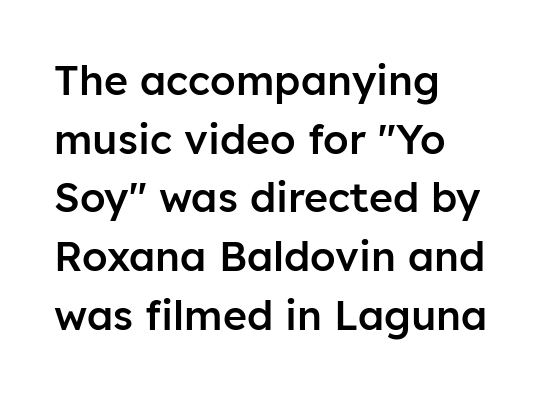
{"serif": "no", "italic": "no", "bold": "semi", "weight": "semibold", "width": "normal", "stroke_contrast": "low", "x_height": "medium", "monospaced": "no", "underline": "no", "align": "left", "line_spacing": "normal", "line_spacing_ratio": 1.43, "letter_spacing": "normal", "letter_spacing_em": 0.0, "glyph_px": 41}
